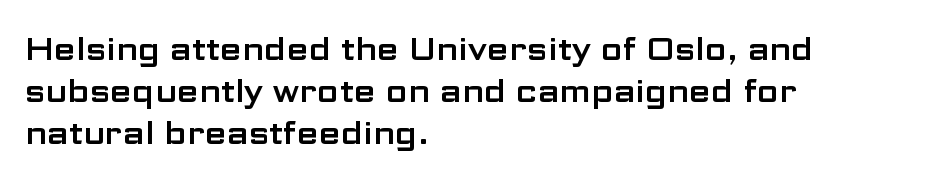
If you drew a line through each stem, it would be perfectly vertical. Interline gaps are of average width in this sample. Clear beneath every line of the passage. To sum up the face: it is a sans, with no serifs.
